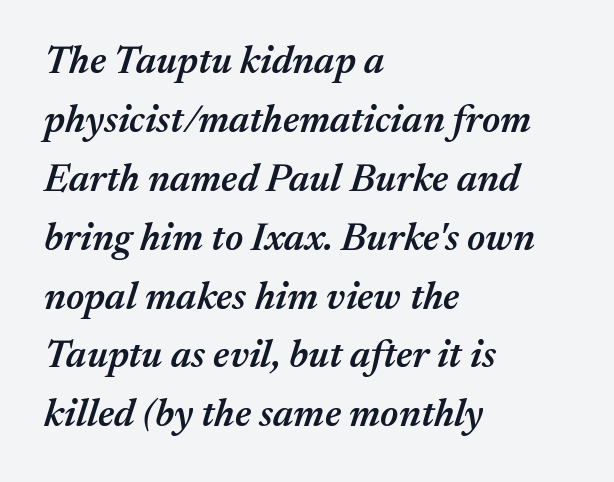
{"italic": "yes", "lean": "right", "slant_degrees": 17, "bold": "semi", "weight": "semibold", "width": "normal", "stroke_contrast": "medium", "x_height": "medium", "monospaced": "no", "underline": "no", "align": "left", "line_spacing": "normal", "line_spacing_ratio": 1.51, "letter_spacing": "normal", "letter_spacing_em": 0.0, "glyph_px": 39}
